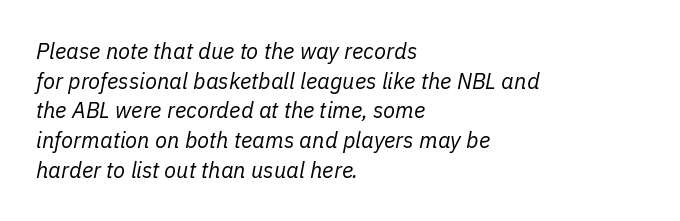
The image shows 22 px text type, italic (leaning right); set left-aligned, normal line spacing (1.35x), normal letter spacing, not underlined.
